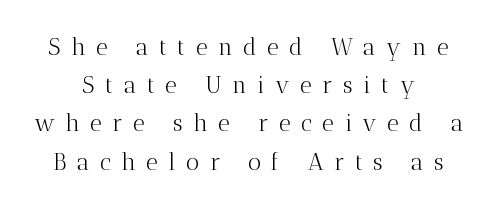
Glance below the letters and you will spot only blank space. The passage shown is not bold in any degree. Vertical spacing — default. Tracking value appears strongly positive — letters spread wide. Caption: multi-line text, centered on the measure. Italic: no, the glyphs are upright roman.
